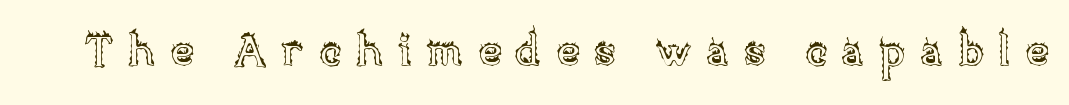
Q: Is the text italic (slanted)? A: No, it is upright.
Q: Is the text underlined? A: No.
Q: Is the spacing between letters normal or unusually wide? A: Unusually wide.
Q: Width (condensed, normal, or wide)? A: Normal.
Q: x-height? A: Large.
Q: Monospaced? A: No.
